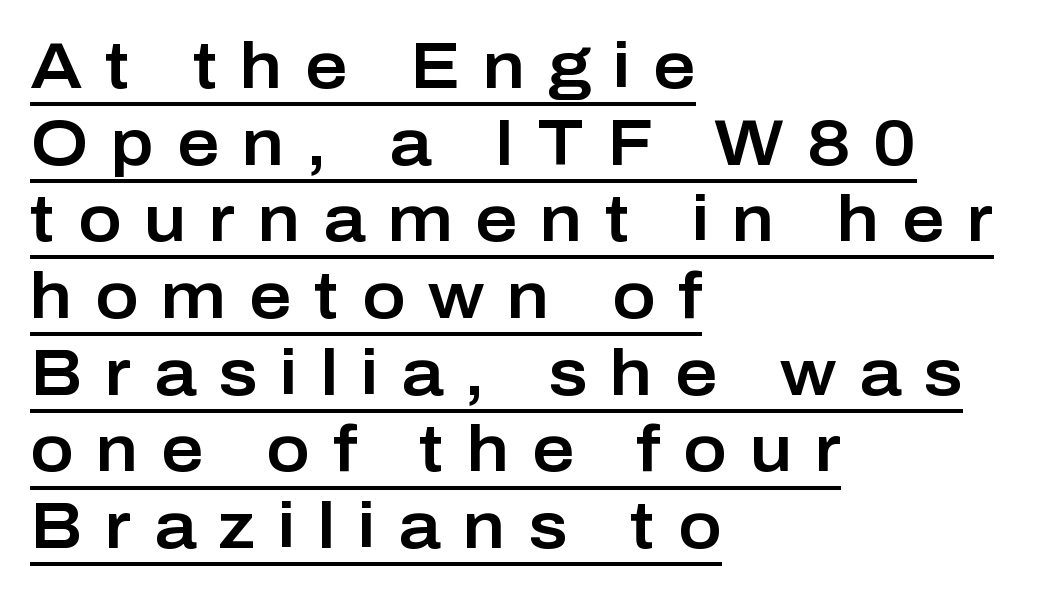
The image shows 65 px sans-serif type, upright; set left-aligned, line spacing 1.18x, unusually wide letter spacing (+0.35 em), underlined; low stroke contrast and a medium x-height.
